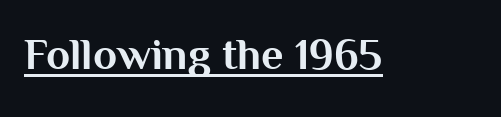
Q: Is the text bold? A: Yes.
Q: Is the text italic (slanted)? A: No, it is upright.
Q: Is the typeface a serif or a sans-serif typeface? A: Sans-serif.
Q: Is the text underlined? A: Yes.
Q: Is the spacing between letters normal or unusually wide? A: Normal.
Q: Width (condensed, normal, or wide)? A: Normal.
Q: Stroke contrast? A: Medium.
Q: x-height? A: Medium.
Q: Monospaced? A: No.
